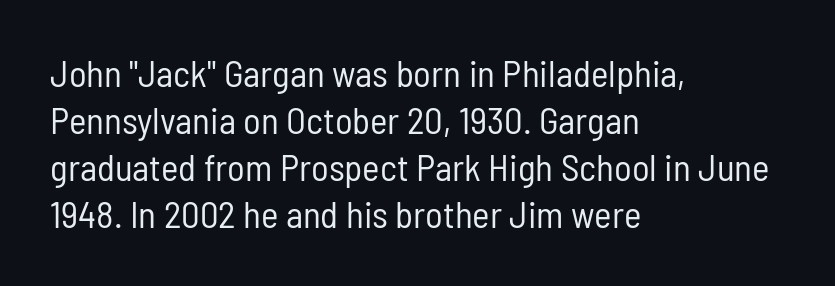
{"serif": "no", "italic": "no", "bold": "no", "weight": "regular", "width": "condensed", "stroke_contrast": "low", "x_height": "medium", "monospaced": "no", "underline": "no", "align": "left", "line_spacing": "normal", "line_spacing_ratio": 1.27, "letter_spacing": "normal", "letter_spacing_em": 0.0, "glyph_px": 37}
